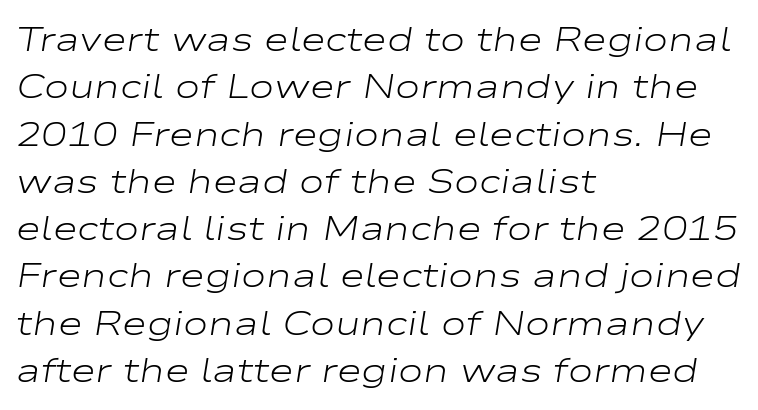
The image shows 34 px light, wide type, italic (leaning right); set left-aligned, normal line spacing (1.39x), normal letter spacing, not underlined; low stroke contrast and a medium x-height.
